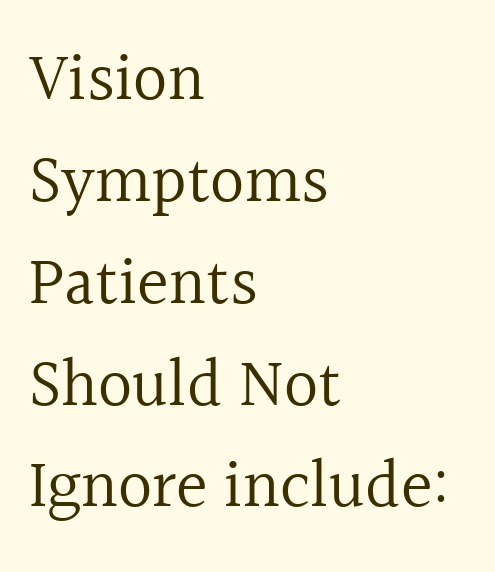
The passage shown is typed in a proportional face where columns would drift. Quick note: interline space is typical. Stems here are at most as thick as an everyday book face. Every stem runs plumb, perpendicular to the baseline. Yep, those are serifs on the letters. The lines are quadded left.
